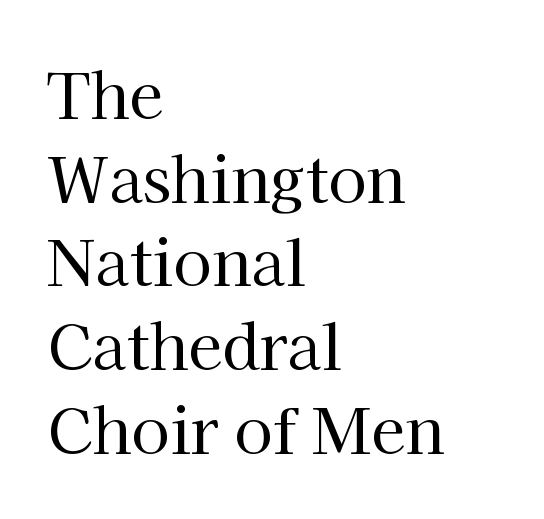
The passage shown is not bold in any degree. The letters carry serifs — small finishing strokes at the ends of their stems. This sample uses an upright cut, with every glyph sitting square on the baseline. Every row of glyphs begins at an identical x-position on the left. In terms of leading, this rendering sits right in the middle.
